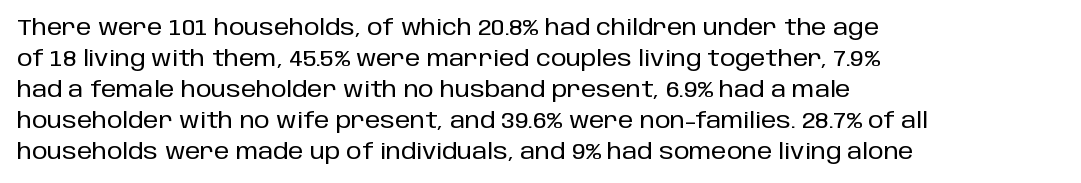
{"italic": "no", "underline": "no", "align": "left", "line_spacing": "normal", "line_spacing_ratio": 1.41, "letter_spacing": "normal", "letter_spacing_em": 0.0, "glyph_px": 22}
